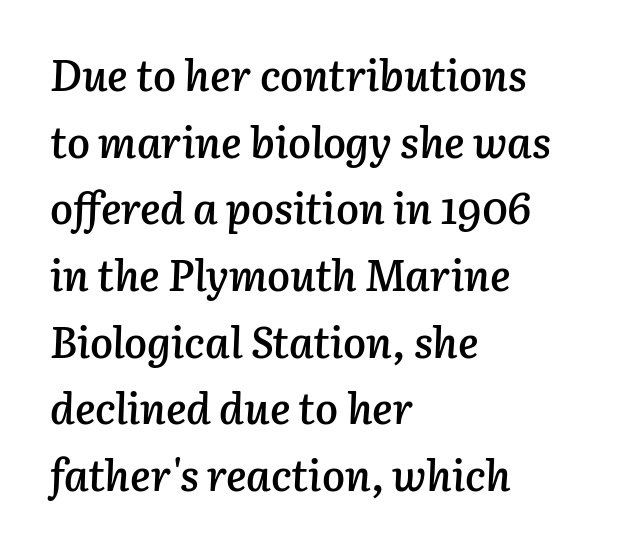
{"italic": "yes", "lean": "right", "slant_degrees": 3, "bold": "semi", "weight": "semibold", "width": "normal", "stroke_contrast": "low", "x_height": "medium", "monospaced": "no", "underline": "no", "align": "left", "line_spacing": "normal", "line_spacing_ratio": 1.55, "letter_spacing": "normal", "letter_spacing_em": 0.0, "glyph_px": 43}
